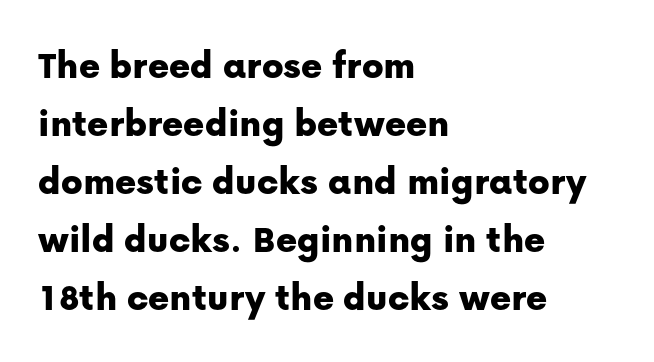
The image shows 40 px sans-serif type, upright; set left-aligned, normal line spacing (1.45x), normal letter spacing, not underlined; low stroke contrast and a medium x-height.
